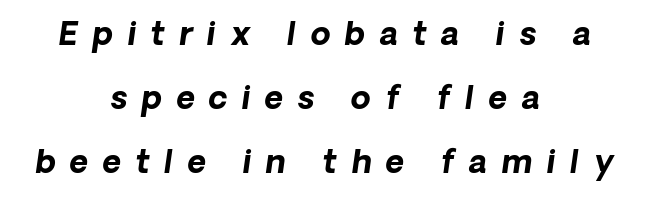
Q: Is the text bold? A: Yes.
Q: Is the text italic (slanted)? A: Yes, it leans right by about 8 degrees.
Q: Is the text underlined? A: No.
Q: How is the paragraph aligned? A: Centered.
Q: Is the spacing between letters normal or unusually wide? A: Unusually wide.
Q: Is the spacing between lines tight, normal or loose? A: Loose.
Q: Width (condensed, normal, or wide)? A: Normal.
Q: Stroke contrast? A: Low.
Q: x-height? A: Medium.
Q: Monospaced? A: No.
